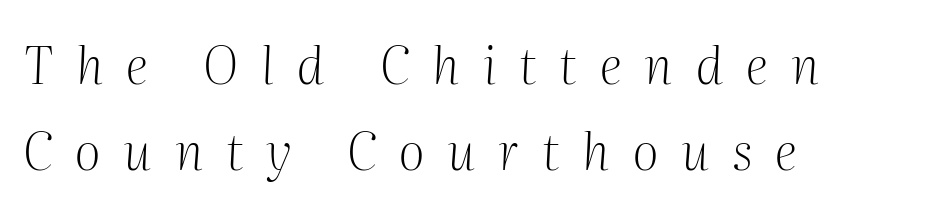
The font is comparable to plain body text, perhaps lighter. Observe the lean: these are italic letterforms. Does the type have serifs? Yes, each stem ends in a small foot. Character widths vary here, with narrow letters taking less room than wide ones.
